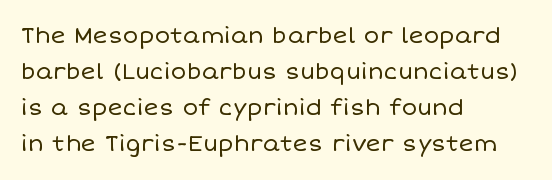
Nothing unusual about the tracking: characters are spaced as the font intends. The typesetter chose a ragged-right arrangement here. Vertical strokes here are truly vertical. In terms of leading, this rendering sits right in the middle.
